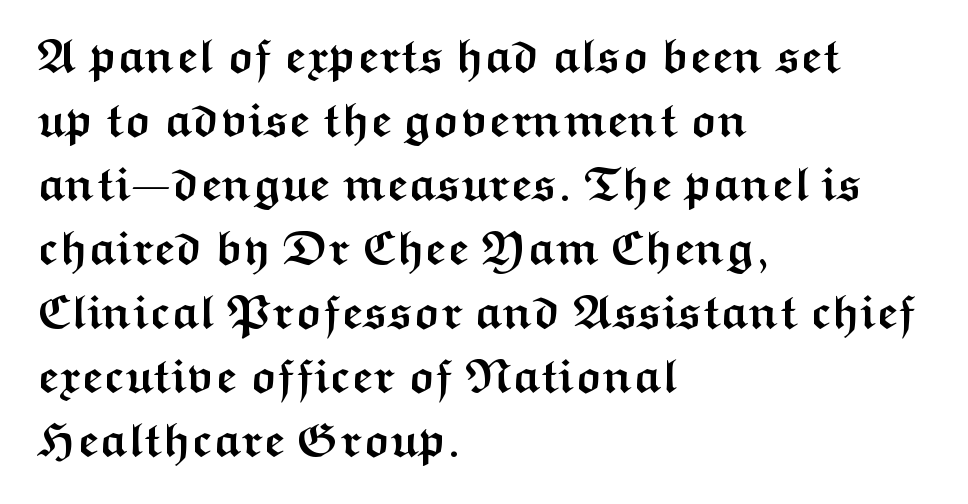
{"serif": "no", "italic": "no", "bold": "yes", "weight": "semibold", "width": "wide", "stroke_contrast": "medium", "x_height": "medium", "monospaced": "no", "underline": "no", "align": "left", "line_spacing": "normal", "line_spacing_ratio": 1.36, "letter_spacing": "normal", "letter_spacing_em": 0.0, "glyph_px": 47}
